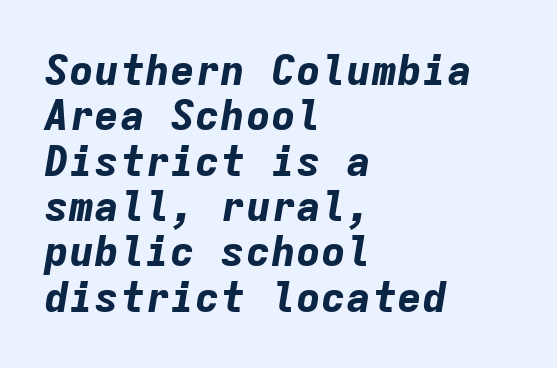
Q: Is the text bold? A: Yes.
Q: Is the text italic (slanted)? A: Yes, it leans right by about 9 degrees.
Q: Is the text underlined? A: No.
Q: How is the paragraph aligned? A: Left-aligned.
Q: Is the spacing between letters normal or unusually wide? A: Normal.
Q: Is the spacing between lines tight, normal or loose? A: Tight.
Q: Width (condensed, normal, or wide)? A: Normal.
Q: Stroke contrast? A: Low.
Q: x-height? A: Medium.
Q: Monospaced? A: Yes.
